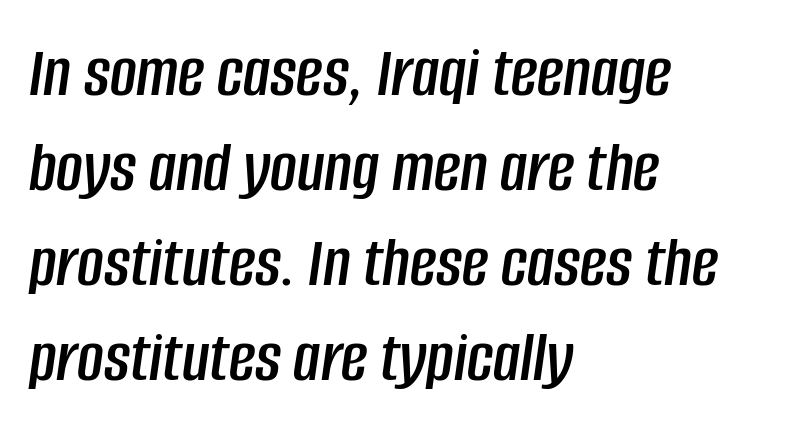
{"italic": "yes", "lean": "right", "slant_degrees": 8, "width": "condensed", "stroke_contrast": "low", "x_height": "large", "monospaced": "no", "underline": "no", "align": "left", "line_spacing": "normal", "line_spacing_ratio": 1.3, "letter_spacing": "normal", "letter_spacing_em": 0.0, "glyph_px": 73}
